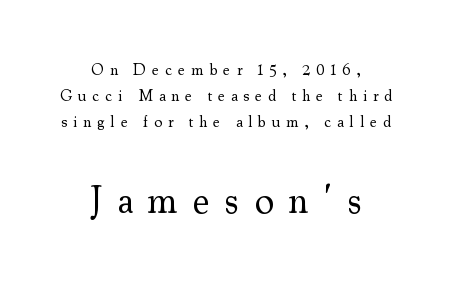
{"serif": "yes", "italic": "no", "bold": "no", "weight": "regular", "width": "normal", "stroke_contrast": "medium", "x_height": "small", "monospaced": "no", "underline": "no", "align": "center", "line_spacing": "normal", "line_spacing_ratio": 1.63, "letter_spacing": "wide", "letter_spacing_em": 0.36, "larger_block": "second", "size_ratio": 2.44, "glyph_px": 39}
